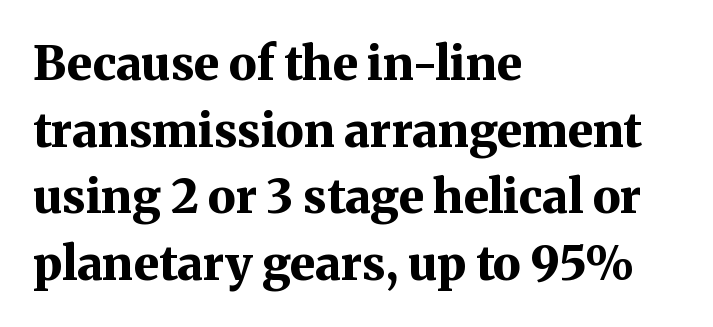
Visually the block forms a straight wall on the left and a jagged coastline on the right. You could not count columns in this text — the font is proportionally spaced. The letters stand upright; this is a roman face. Regarding serifs, this sample has them. The block of text has a typical density, with ordinary space between rows. Has an underline been added? It has not.
